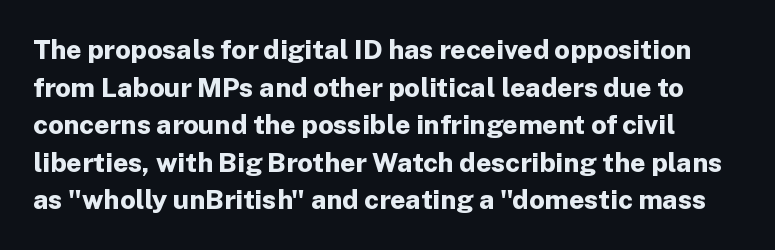
Q: Is the text bold? A: Yes.
Q: Is the text italic (slanted)? A: No, it is upright.
Q: Is the text underlined? A: No.
Q: Is the spacing between letters normal or unusually wide? A: Normal.
Q: Is the spacing between lines tight, normal or loose? A: Normal.
